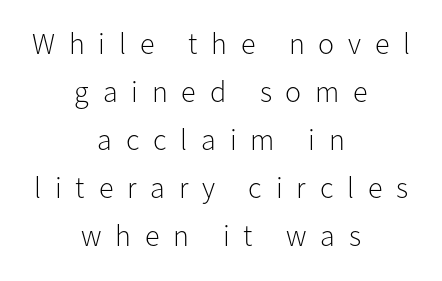
Q: Is the text bold? A: No.
Q: Is the text italic (slanted)? A: No, it is upright.
Q: Is the typeface a serif or a sans-serif typeface? A: Sans-serif.
Q: Is the text underlined? A: No.
Q: How is the paragraph aligned? A: Centered.
Q: Is the spacing between letters normal or unusually wide? A: Unusually wide.
Q: Is the spacing between lines tight, normal or loose? A: Normal.
Q: Width (condensed, normal, or wide)? A: Normal.
Q: Stroke contrast? A: Low.
Q: x-height? A: Medium.
Q: Monospaced? A: No.
